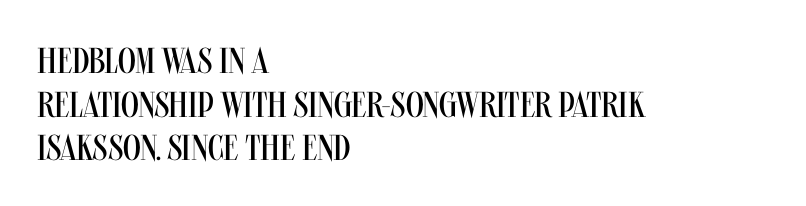
Visually the block forms a straight wall on the left and a jagged coastline on the right. Unlike italic type, these characters show no tilt at all. Looks like regular typesetting: each glyph gets only the width it needs. Tracking here is standard; glyphs follow each other at the usual distance. Stems here are at most as thick as an everyday book face.
